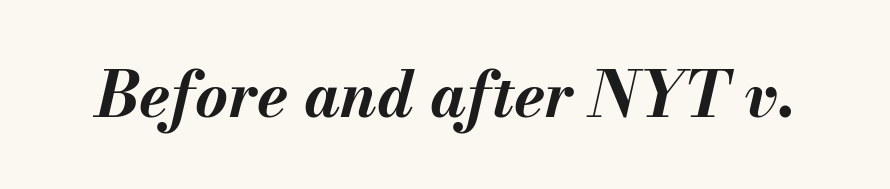
Character widths vary here, with narrow letters taking less room than wide ones. The typography opts for an oblique posture over an upright one. Inter-character spacing is left at the font's built-in metrics. The specimen omits any rule beneath the text block's lines. Bold? Absolutely — the strokes are thick and heavy.
